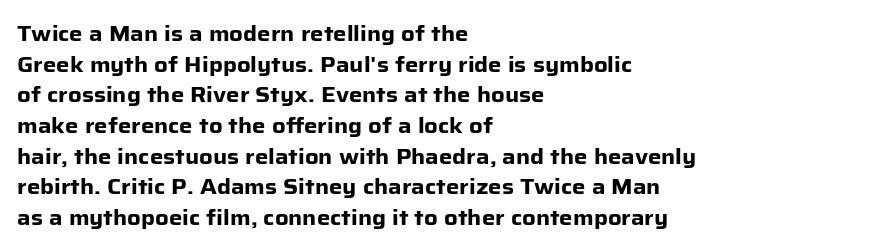
{"italic": "no", "bold": "yes", "underline": "no", "align": "left", "line_spacing": "normal", "line_spacing_ratio": 1.46, "letter_spacing": "normal", "letter_spacing_em": 0.0, "glyph_px": 21}
